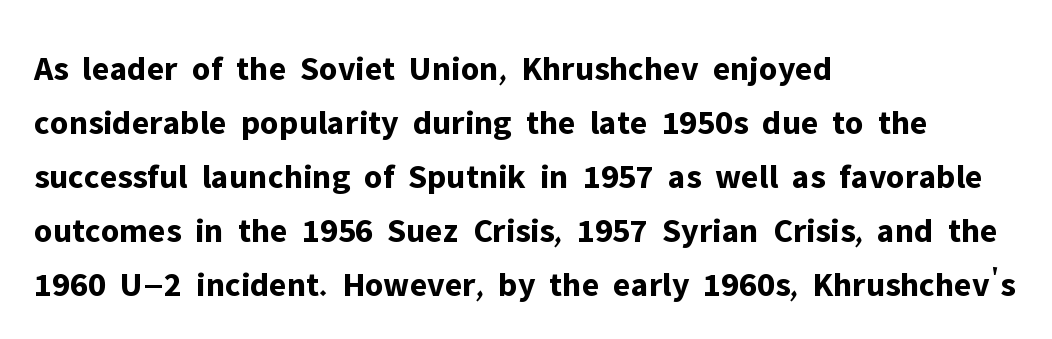
If you drew a line through each stem, it would be perfectly vertical. Character widths vary here, with narrow letters taking less room than wide ones. Students, this is bold: see how much ink each stroke carries. Line starts are locked; line ends wander. The baseline area is clear.
